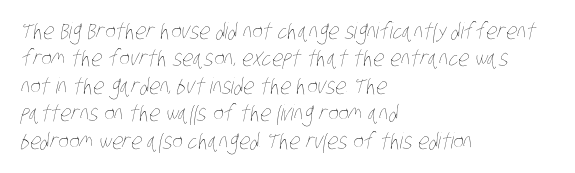
Students, note that the glyphs here touch the page at normal intervals. Honestly, the row spacing looks completely unremarkable. On a weight scale, this lands at 450 or below. Glance below the letters and you will spot only blank space.
